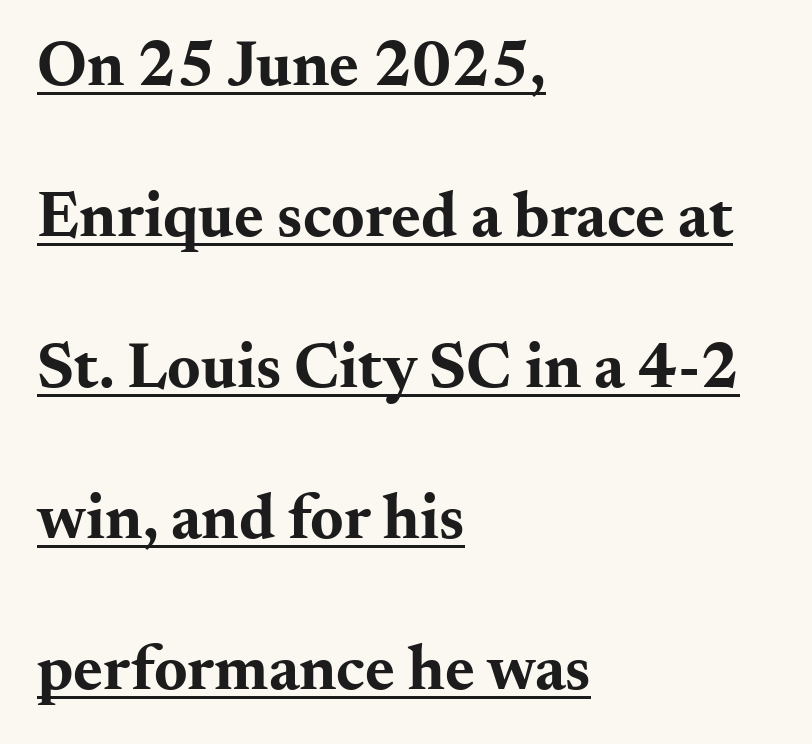
Q: Is the text bold? A: Yes.
Q: Is the text italic (slanted)? A: No, it is upright.
Q: Is the typeface a serif or a sans-serif typeface? A: Serif.
Q: Is the text underlined? A: Yes.
Q: How is the paragraph aligned? A: Left-aligned.
Q: Is the spacing between letters normal or unusually wide? A: Normal.
Q: Is the spacing between lines tight, normal or loose? A: Loose.
Q: Width (condensed, normal, or wide)? A: Wide.
Q: Stroke contrast? A: Medium.
Q: x-height? A: Small.
Q: Monospaced? A: No.
